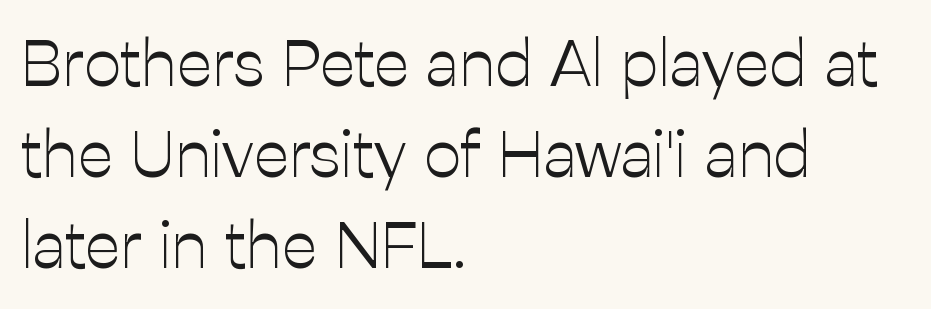
The image shows 66 px light sans-serif type, upright; set left-aligned, normal line spacing (1.38x), normal letter spacing, not underlined; low stroke contrast and a medium x-height.
